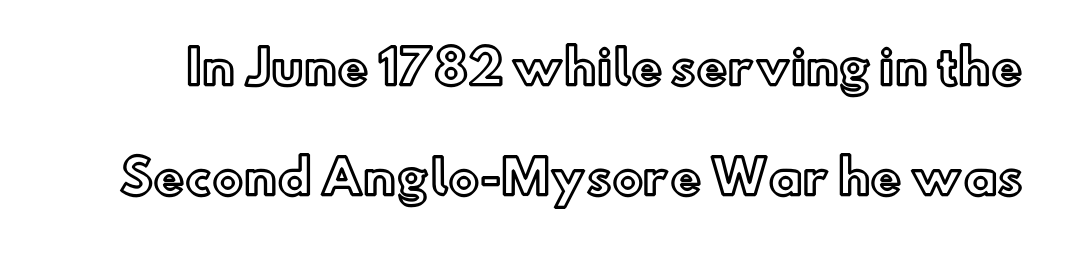
Q: Is the text italic (slanted)? A: No, it is upright.
Q: Is the text underlined? A: No.
Q: Is the spacing between letters normal or unusually wide? A: Normal.
Q: Is the spacing between lines tight, normal or loose? A: Loose.
Q: Width (condensed, normal, or wide)? A: Normal.
Q: x-height? A: Small.
Q: Monospaced? A: No.
